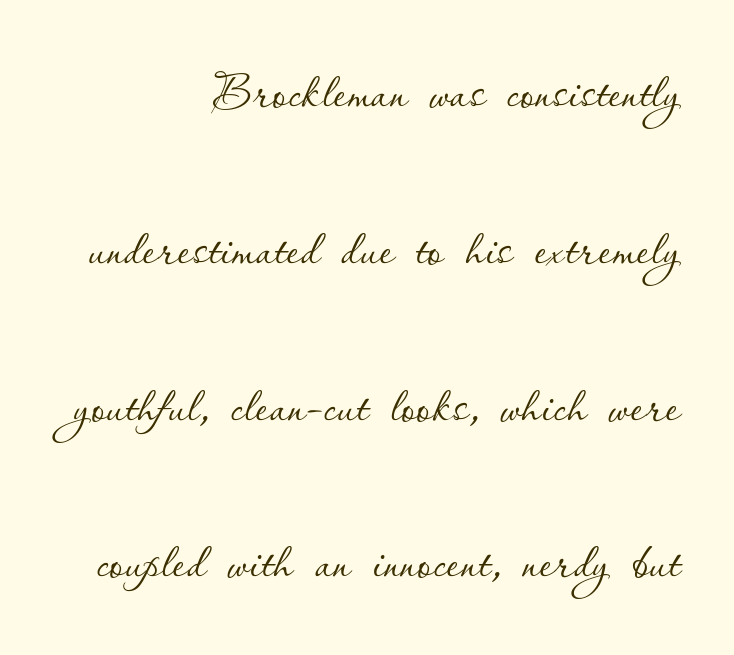
The image shows 70 px thin type; set right-aligned, loose line spacing (2.24x), normal letter spacing, not underlined; low stroke contrast and a small x-height.
